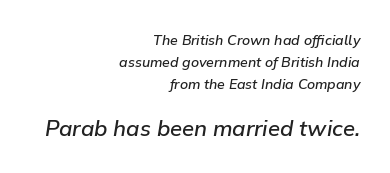
Q: Is the text bold? A: Semi-bold.
Q: Is the text italic (slanted)? A: Yes, it leans right by about 9 degrees.
Q: Is the text underlined? A: No.
Q: How is the paragraph aligned? A: Right-aligned.
Q: Is the spacing between letters normal or unusually wide? A: Normal.
Q: Is the spacing between lines tight, normal or loose? A: Normal.
Q: Which block of text is set in a larger size, the first (top) or the second (bottom)? A: The second (bottom) one.
